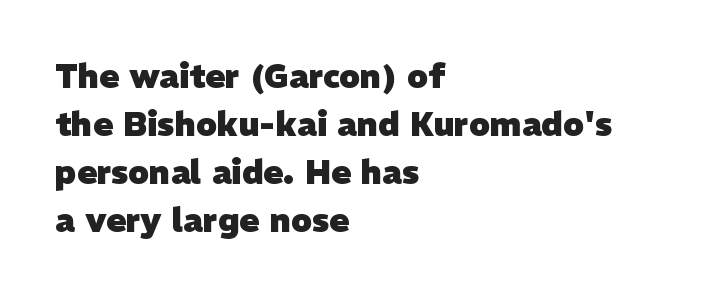
The image shows 33 px heavy sans-serif type; set left-aligned, normal line spacing (1.45x), normal letter spacing, not underlined; low stroke contrast and a medium x-height.
